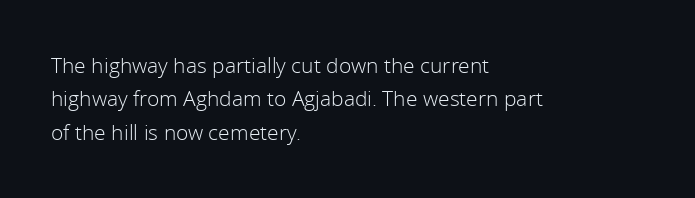
How would I describe the line gaps? Plain and ordinary. Weight: in the light-to-regular range. The type is set solid horizontally, with unmodified tracking. The lines are quadded left.
